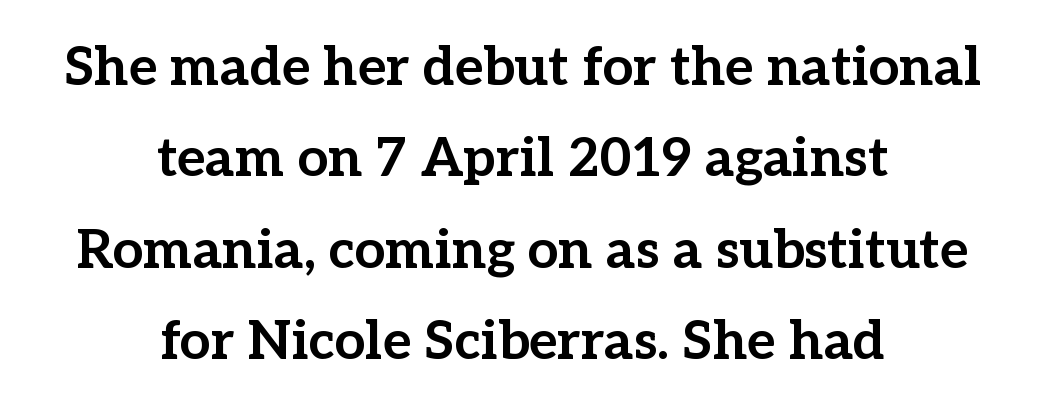
The image shows 54 px bold serif type, upright; set centered, normal line spacing (1.69x), normal letter spacing, not underlined; low stroke contrast and a medium x-height.
